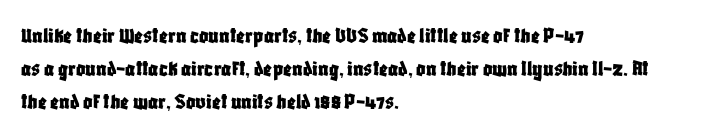
The image shows 23 px text type, upright; set left-aligned, normal line spacing (1.43x), normal letter spacing, not underlined.
